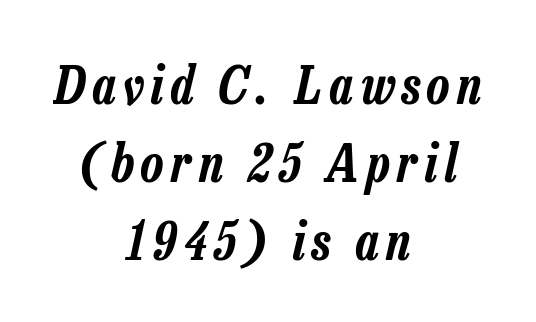
Is the block centered? Yes — each line is placed symmetrically about the middle. These lines are rendered in a variable-pitch font. The string is rendered with underlining switched off. If you measured baseline to baseline, you'd find a middling distance.
